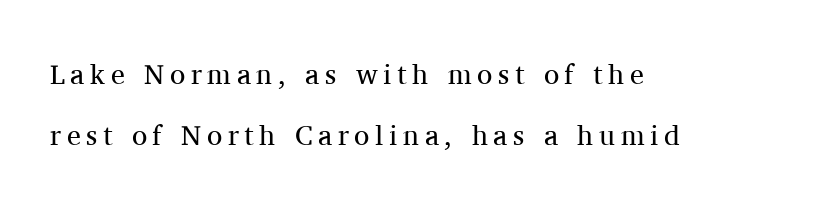
Q: Is the text bold? A: No.
Q: Is the text italic (slanted)? A: No, it is upright.
Q: Is the typeface a serif or a sans-serif typeface? A: Serif.
Q: Is the text underlined? A: No.
Q: How is the paragraph aligned? A: Left-aligned.
Q: Is the spacing between letters normal or unusually wide? A: Unusually wide.
Q: Is the spacing between lines tight, normal or loose? A: Loose.
Q: Width (condensed, normal, or wide)? A: Normal.
Q: Stroke contrast? A: Medium.
Q: x-height? A: Medium.
Q: Monospaced? A: No.
